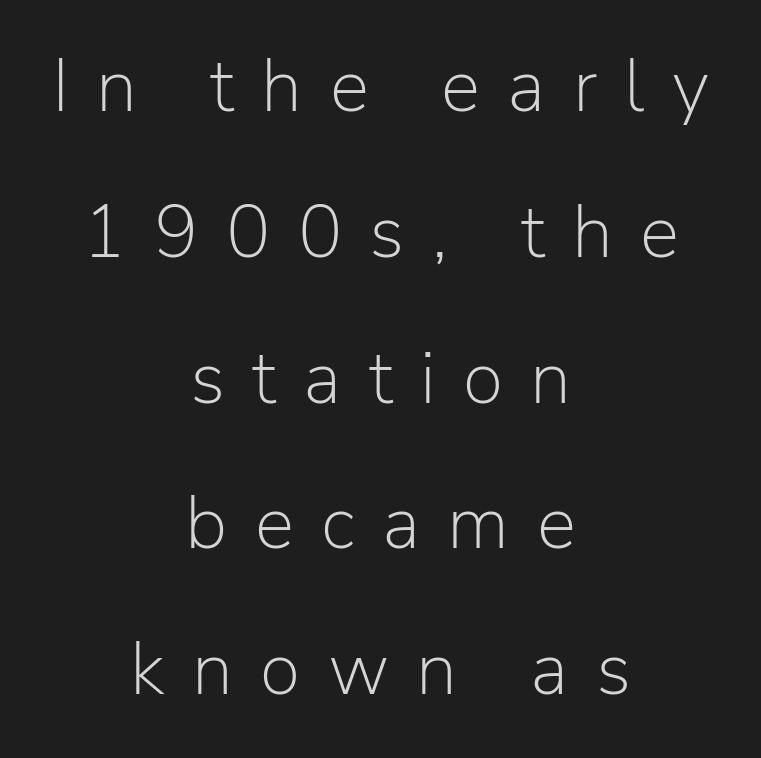
{"serif": "no", "italic": "no", "bold": "no", "weight": "light", "width": "normal", "stroke_contrast": "low", "x_height": "medium", "monospaced": "no", "underline": "no", "align": "center", "line_spacing": "loose", "line_spacing_ratio": 1.97, "letter_spacing": "wide", "letter_spacing_em": 0.37, "glyph_px": 74}
